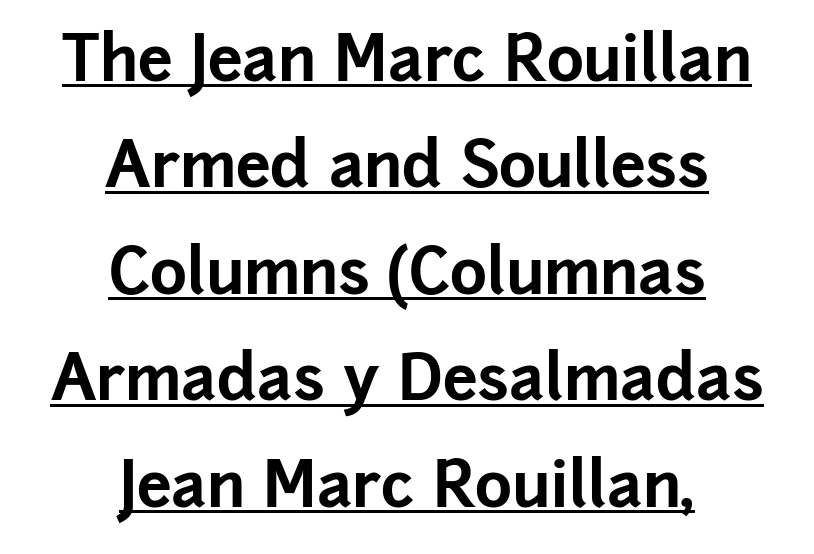
Q: Is the text bold? A: Yes.
Q: Is the text italic (slanted)? A: No, it is upright.
Q: Is the typeface a serif or a sans-serif typeface? A: Sans-serif.
Q: Is the text underlined? A: Yes.
Q: How is the paragraph aligned? A: Centered.
Q: Is the spacing between letters normal or unusually wide? A: Normal.
Q: Is the spacing between lines tight, normal or loose? A: Normal.
Q: Width (condensed, normal, or wide)? A: Normal.
Q: Stroke contrast? A: Low.
Q: x-height? A: Medium.
Q: Monospaced? A: No.
